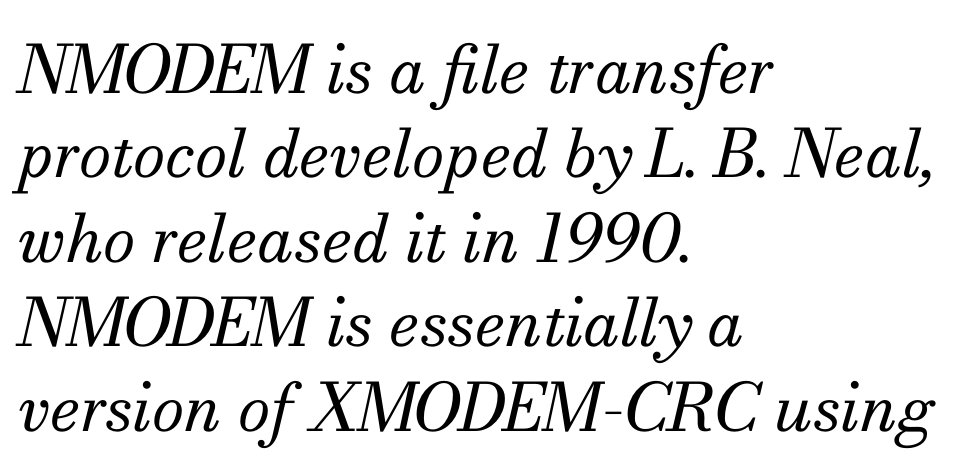
Q: Is the text bold? A: No.
Q: Is the text italic (slanted)? A: Yes, it leans right by about 13 degrees.
Q: Is the typeface a serif or a sans-serif typeface? A: Serif.
Q: Is the text underlined? A: No.
Q: How is the paragraph aligned? A: Left-aligned.
Q: Is the spacing between letters normal or unusually wide? A: Normal.
Q: Is the spacing between lines tight, normal or loose? A: Normal.
Q: Width (condensed, normal, or wide)? A: Normal.
Q: Stroke contrast? A: Medium.
Q: x-height? A: Small.
Q: Monospaced? A: No.
